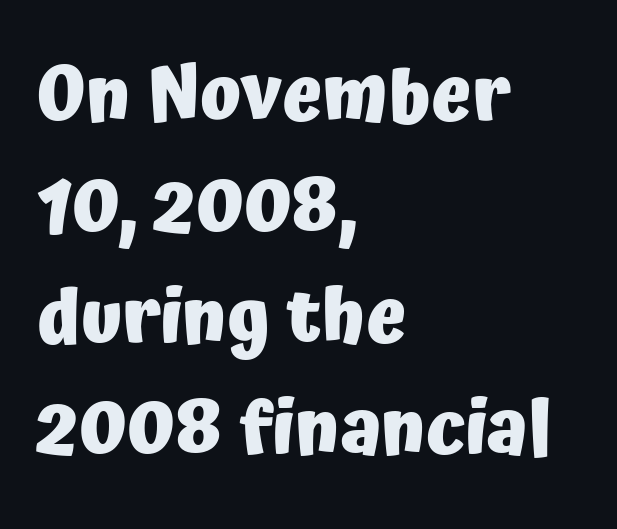
The compositor pushed each line to the left boundary. Between one letter and the next there's only the usual sliver of space. The specimen omits any rule beneath the text block's lines. Typographic density is high because the face is bold. In terms of posture, this sample is upright.
